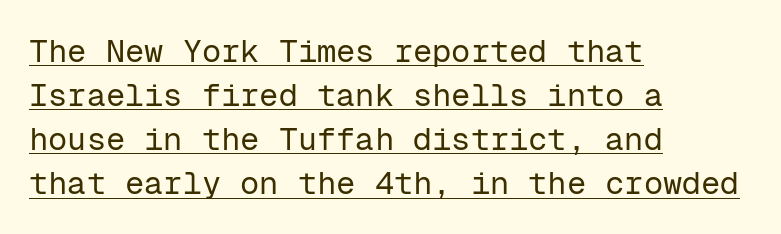
Q: Is the text bold? A: No.
Q: Is the text italic (slanted)? A: No, it is upright.
Q: Is the typeface a serif or a sans-serif typeface? A: Sans-serif.
Q: Is the text underlined? A: Yes.
Q: How is the paragraph aligned? A: Left-aligned.
Q: Is the spacing between letters normal or unusually wide? A: Normal.
Q: Is the spacing between lines tight, normal or loose? A: Normal.
Q: Width (condensed, normal, or wide)? A: Normal.
Q: Stroke contrast? A: Low.
Q: x-height? A: Medium.
Q: Monospaced? A: Yes.
